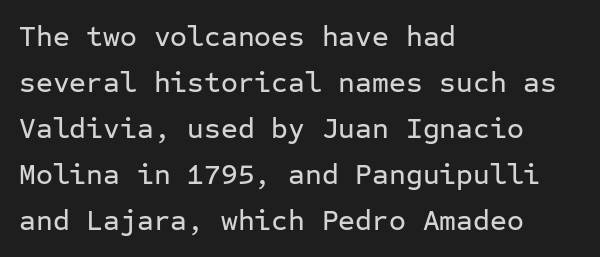
The image shows 29 px sans-serif type, upright, monospaced; set left-aligned, normal line spacing (1.59x), normal letter spacing, not underlined; low stroke contrast and a medium x-height.
